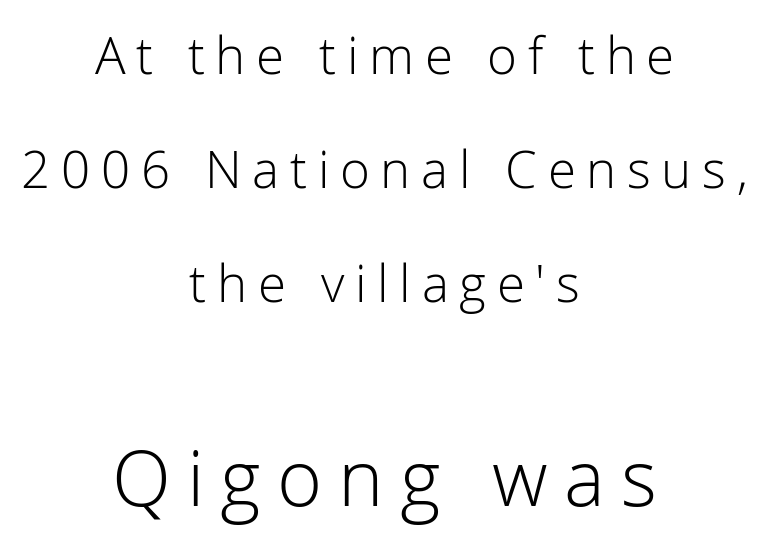
The image shows 77 px light sans-serif type, upright; set centered, loose line spacing (2.24x), unusually wide letter spacing (+0.21 em), not underlined; the second (bottom) block is 1.51x larger; low stroke contrast and a medium x-height.
